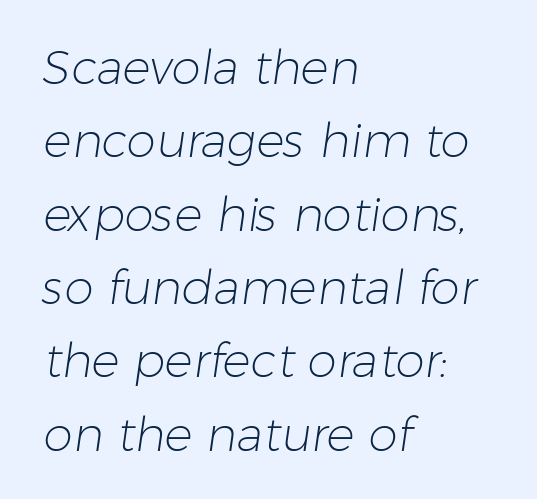
Is this a heavy cut? Hardly; it is regular or lighter. Caption: multi-line text, flush left, ragged right. Any mark beneath the type? The region is blank. Varying glyph widths throughout — classic text-font behaviour.
